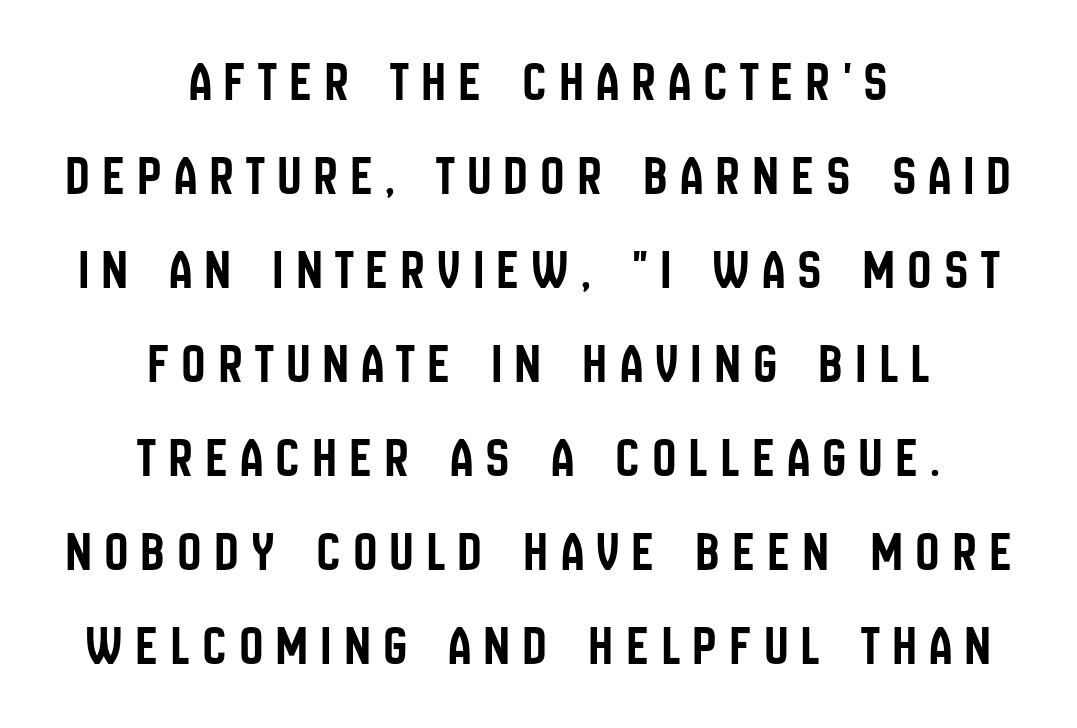
{"serif": "no", "italic": "no", "width": "condensed", "stroke_contrast": "low", "x_height": "large", "monospaced": "no", "underline": "no", "align": "center", "line_spacing": "normal", "line_spacing_ratio": 1.65, "letter_spacing": "wide", "letter_spacing_em": 0.24, "glyph_px": 57}
